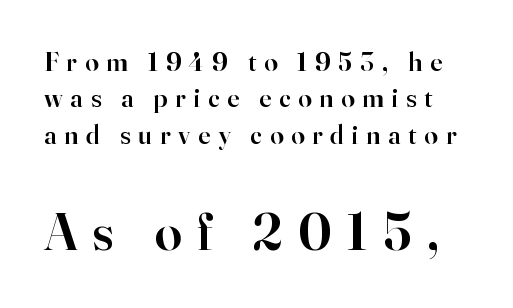
The image shows 54 px semibold serif type, upright; set normal line spacing (1.35x), unusually wide letter spacing (+0.29 em), not underlined; the second (bottom) block is 2.0x larger; high stroke contrast and a small x-height.
